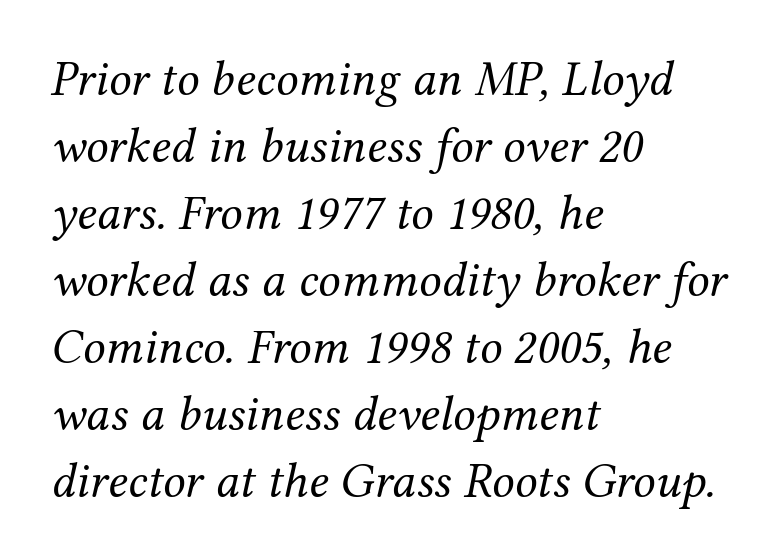
Q: Is the text bold? A: No.
Q: Is the text italic (slanted)? A: Yes, it leans right by about 12 degrees.
Q: Is the typeface a serif or a sans-serif typeface? A: Serif.
Q: Is the text underlined? A: No.
Q: How is the paragraph aligned? A: Left-aligned.
Q: Is the spacing between letters normal or unusually wide? A: Normal.
Q: Is the spacing between lines tight, normal or loose? A: Normal.
Q: Width (condensed, normal, or wide)? A: Normal.
Q: Stroke contrast? A: Medium.
Q: x-height? A: Medium.
Q: Monospaced? A: No.
